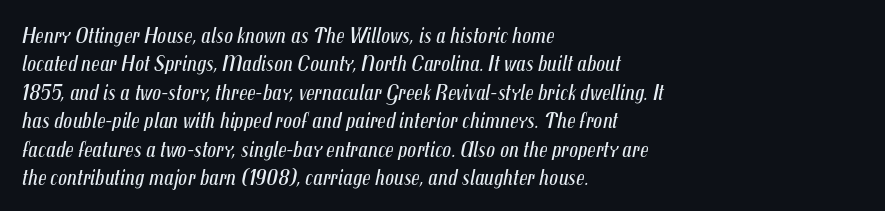
{"italic": "yes", "lean": "right", "slant_degrees": 12, "bold": "no", "underline": "no", "align": "left", "line_spacing": "normal", "line_spacing_ratio": 1.29, "letter_spacing": "normal", "letter_spacing_em": 0.0, "glyph_px": 22}
